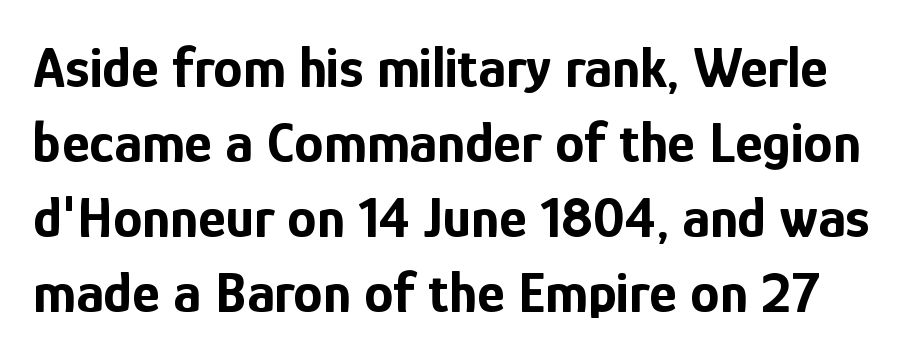
Q: Is the text bold? A: Yes.
Q: Is the text italic (slanted)? A: No, it is upright.
Q: Is the typeface a serif or a sans-serif typeface? A: Sans-serif.
Q: Is the text underlined? A: No.
Q: Is the spacing between letters normal or unusually wide? A: Normal.
Q: Is the spacing between lines tight, normal or loose? A: Normal.
Q: Width (condensed, normal, or wide)? A: Condensed.
Q: Stroke contrast? A: Low.
Q: x-height? A: Medium.
Q: Monospaced? A: No.
